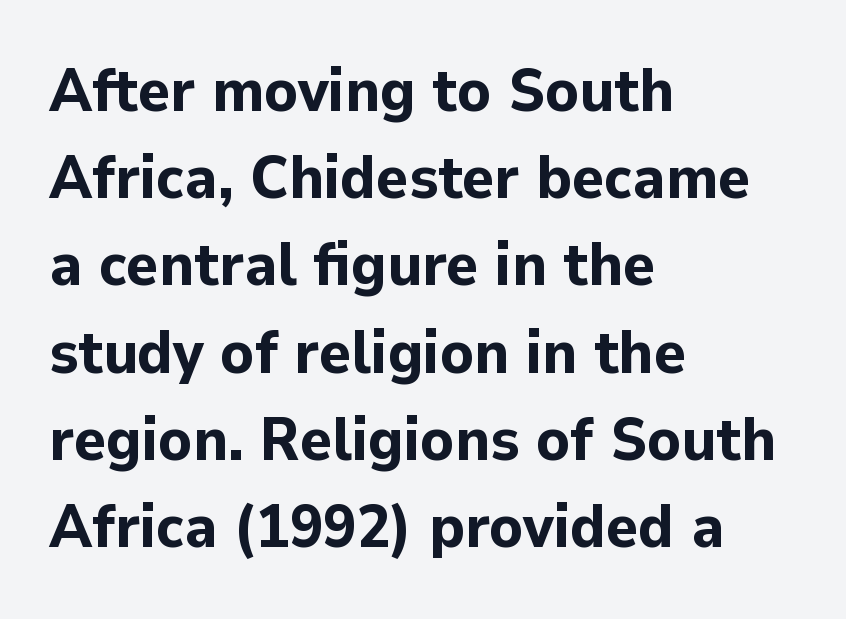
{"serif": "no", "italic": "no", "bold": "yes", "weight": "bold", "width": "normal", "stroke_contrast": "low", "x_height": "medium", "monospaced": "no", "underline": "no", "align": "left", "line_spacing": "normal", "line_spacing_ratio": 1.43, "letter_spacing": "normal", "letter_spacing_em": 0.0, "glyph_px": 61}
